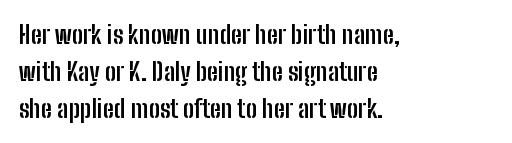
Q: Is the text bold? A: Yes.
Q: Is the text italic (slanted)? A: No, it is upright.
Q: Is the text underlined? A: No.
Q: How is the paragraph aligned? A: Left-aligned.
Q: Is the spacing between letters normal or unusually wide? A: Normal.
Q: Is the spacing between lines tight, normal or loose? A: Normal.
